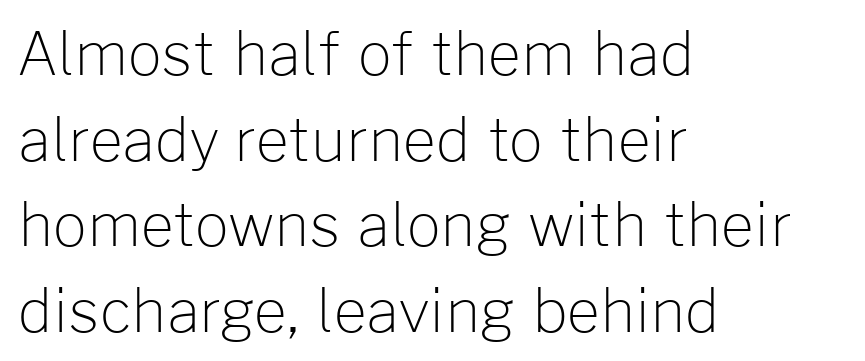
Q: Is the text bold? A: No.
Q: Is the text italic (slanted)? A: No, it is upright.
Q: Is the typeface a serif or a sans-serif typeface? A: Sans-serif.
Q: Is the text underlined? A: No.
Q: How is the paragraph aligned? A: Left-aligned.
Q: Is the spacing between letters normal or unusually wide? A: Normal.
Q: Is the spacing between lines tight, normal or loose? A: Normal.
Q: Width (condensed, normal, or wide)? A: Normal.
Q: Stroke contrast? A: Low.
Q: x-height? A: Medium.
Q: Monospaced? A: No.
